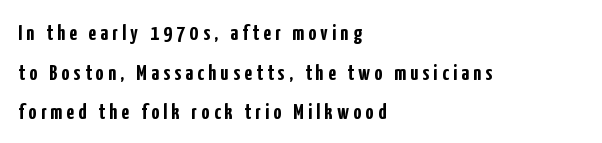
The image shows 22 px bold type, upright; set left-aligned, line spacing 1.8x, unusually wide letter spacing (+0.2 em), not underlined.
